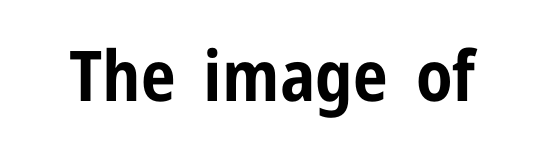
{"serif": "no", "italic": "no", "bold": "yes", "weight": "bold", "width": "condensed", "stroke_contrast": "low", "x_height": "medium", "monospaced": "no", "underline": "no", "letter_spacing": "normal", "letter_spacing_em": 0.0, "glyph_px": 70}
